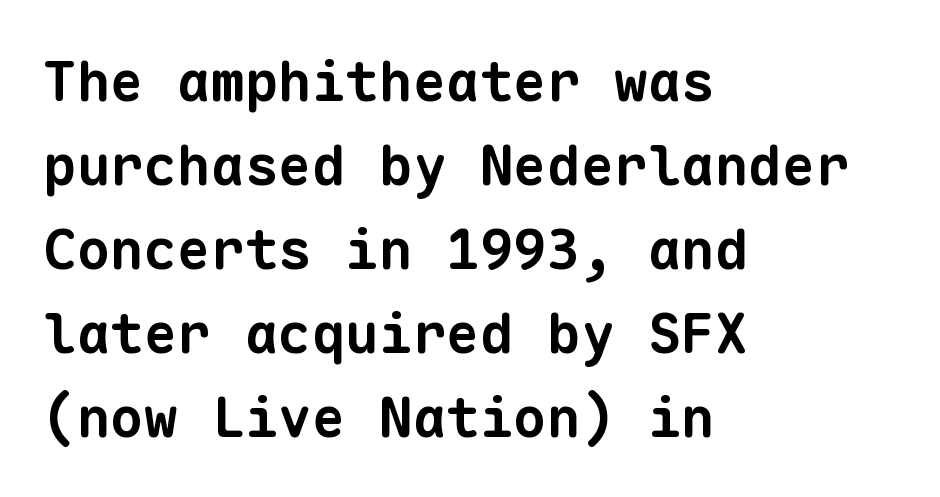
Q: Is the text bold? A: Yes.
Q: Is the typeface a serif or a sans-serif typeface? A: Sans-serif.
Q: Is the text underlined? A: No.
Q: How is the paragraph aligned? A: Left-aligned.
Q: Is the spacing between letters normal or unusually wide? A: Normal.
Q: Is the spacing between lines tight, normal or loose? A: Normal.
Q: Width (condensed, normal, or wide)? A: Normal.
Q: Stroke contrast? A: Low.
Q: x-height? A: Medium.
Q: Monospaced? A: Yes.
